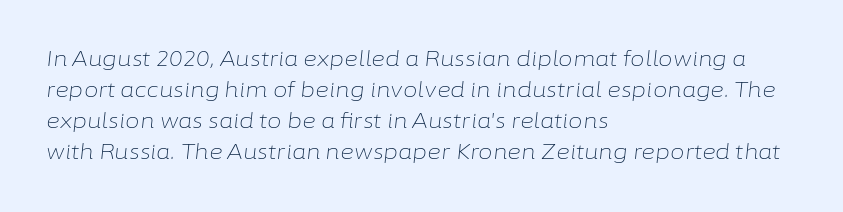
{"italic": "yes", "lean": "right", "slant_degrees": 6, "bold": "no", "underline": "no", "align": "left", "line_spacing": "normal", "line_spacing_ratio": 1.48, "letter_spacing": "normal", "letter_spacing_em": 0.0, "glyph_px": 21}
